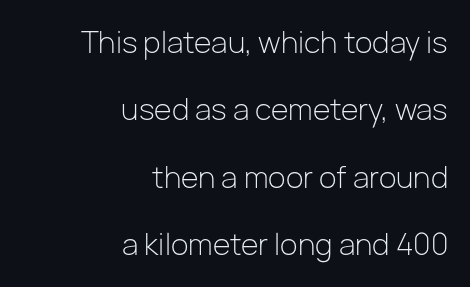
Q: Is the text bold? A: No.
Q: Is the text italic (slanted)? A: No, it is upright.
Q: Is the typeface a serif or a sans-serif typeface? A: Sans-serif.
Q: Is the text underlined? A: No.
Q: How is the paragraph aligned? A: Right-aligned.
Q: Is the spacing between letters normal or unusually wide? A: Normal.
Q: Is the spacing between lines tight, normal or loose? A: Loose.
Q: Width (condensed, normal, or wide)? A: Normal.
Q: Stroke contrast? A: Low.
Q: x-height? A: Medium.
Q: Monospaced? A: No.
